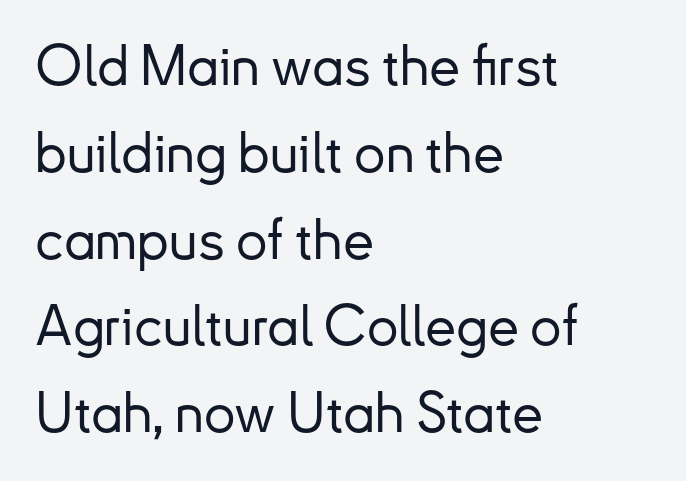
The image shows 56 px sans-serif type, upright; set left-aligned, normal line spacing (1.55x), normal letter spacing, not underlined; low stroke contrast and a small x-height.
